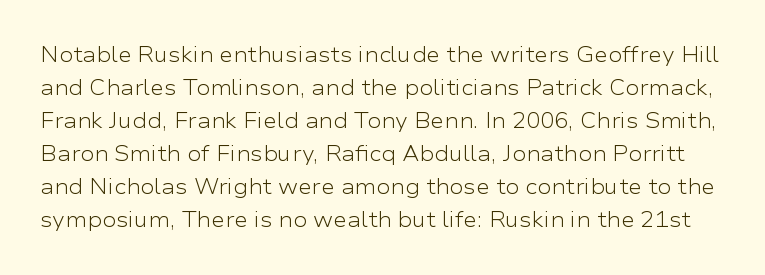
Nobody touched the tracking dial on this one. The rows are spaced the way most documents space them. This is the regular roman posture of the typeface. A clean baseline with only descenders dipping below it. The font sits on the lighter half of the weight spectrum, regular included.
